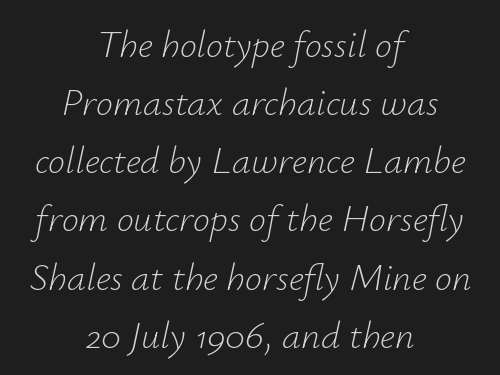
Horizontal bands of white between lines are of average thickness. Letters have the restrained weight of plain body copy at most. Centered paragraph, ragged on both sides. Glyph-to-glyph distance matches everyday printed text. Looking at the ascenders, they clearly lean. The face used here is proportionally spaced, like ordinary book or web type.
